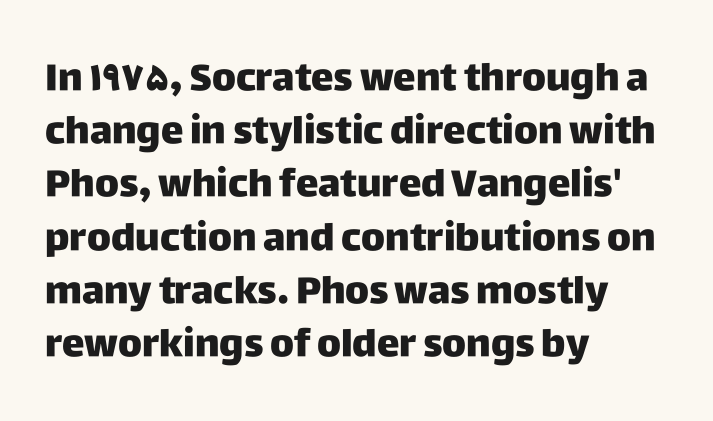
The image shows 38 px sans-serif type, upright; set left-aligned, normal line spacing (1.4x), normal letter spacing, not underlined; low stroke contrast and a large x-height.
